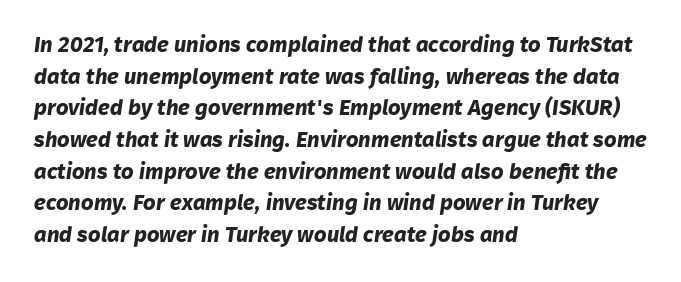
{"bold": "yes", "underline": "no", "align": "left", "line_spacing": "normal", "line_spacing_ratio": 1.44, "letter_spacing": "normal", "letter_spacing_em": 0.0, "glyph_px": 22}
